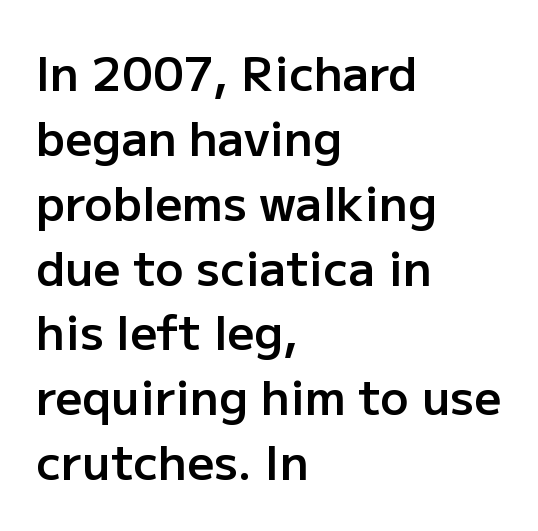
Notice how the passage keeps a crisp vertical edge on the left only. Plain, unruled lines of type. Proportional: the letters do not fall into vertical columns. A normal amount of white space separates one row of letters from the next. Unlike a traditional serif, this face leaves its strokes unadorned. This is the regular roman posture of the typeface.
